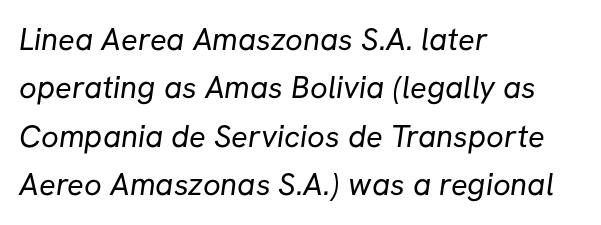
The image shows 31 px regular-weight sans-serif type; set left-aligned, normal line spacing (1.56x), normal letter spacing, not underlined; low stroke contrast and a medium x-height.
